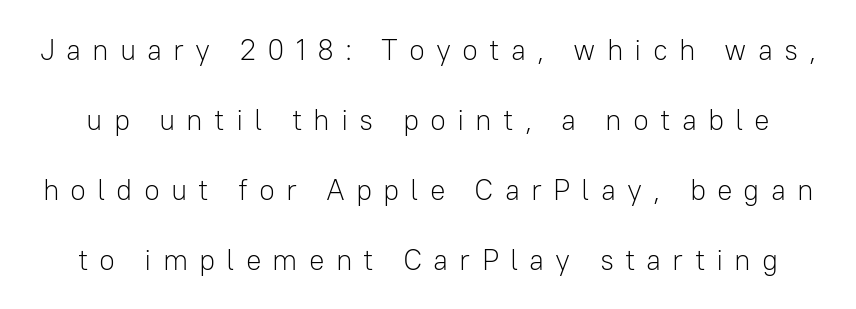
The axis of the letterforms is exactly vertical. Compared with typical body copy, the letter spacing here is much looser. A typesetter would call this proportional, since set widths differ per character. Interline gaps are noticeably wide in this sample. Underline: absent.
